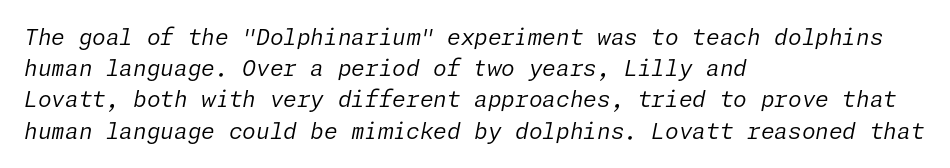
Teacher's note: observe the even left margin — that is flush-left alignment. The specimen omits any rule beneath the text block's lines. The face used here has a pronounced slope to its letters. No letter is thick-stroked: the sample isn't bold. Glyph-to-glyph distance matches everyday printed text. Horizontal bands of white between lines are of average thickness.
